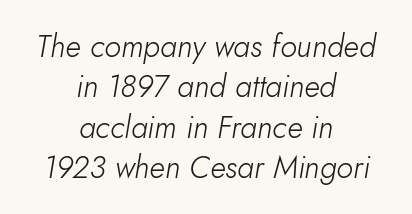
Horizontally, the lines are justified to the midpoint only. Clear beneath every line of the passage. Spacing verdict: proportional, widths tailored to each character. These lines keep a tight, regular rhythm from letter to letter.
